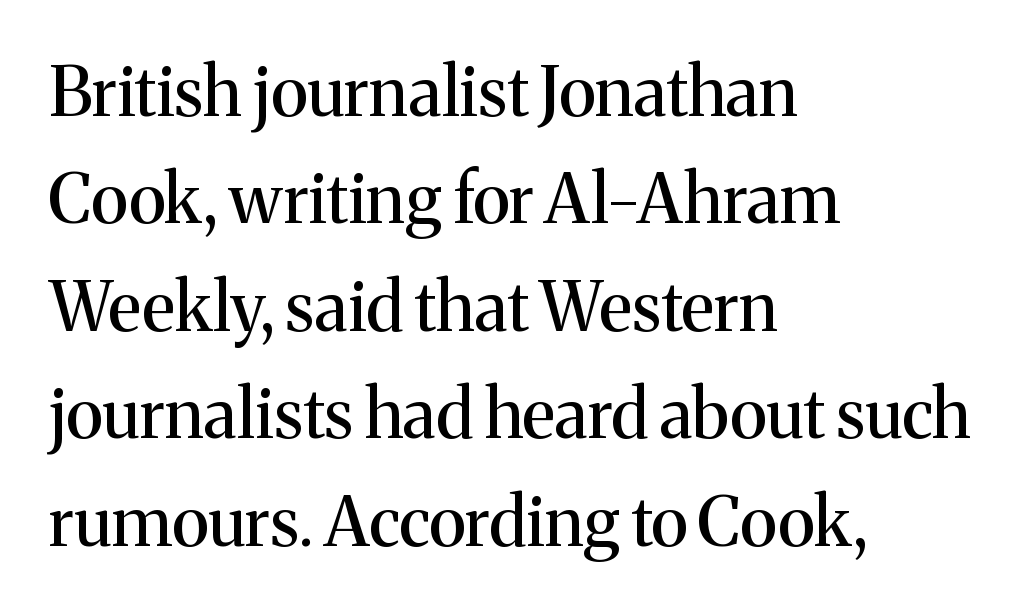
The image shows 68 px serif type, upright; set left-aligned, normal line spacing (1.58x), normal letter spacing, not underlined; medium stroke contrast and a medium x-height.
